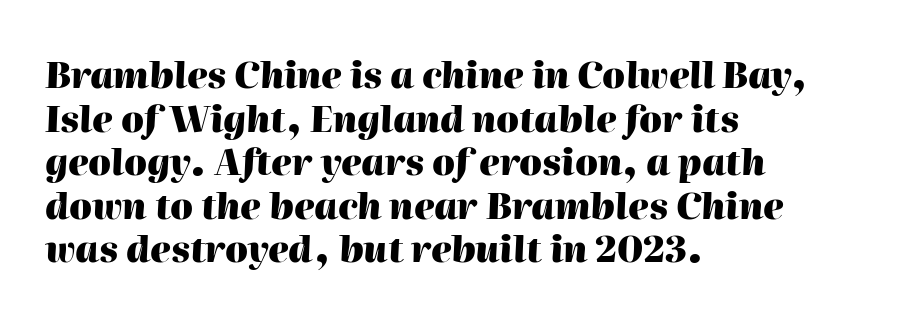
{"italic": "yes", "lean": "right", "slant_degrees": 2, "bold": "yes", "weight": "heavy", "width": "normal", "stroke_contrast": "high", "x_height": "medium", "monospaced": "no", "underline": "no", "align": "left", "line_spacing_ratio": 1.21, "letter_spacing": "normal", "letter_spacing_em": 0.0, "glyph_px": 36}
